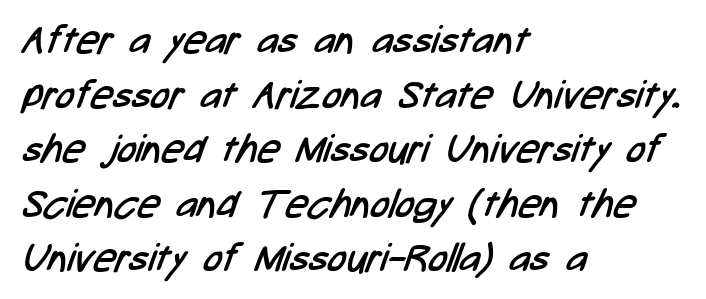
{"serif": "no", "bold": "no", "weight": "regular", "width": "condensed", "stroke_contrast": "low", "x_height": "medium", "monospaced": "no", "underline": "no", "align": "left", "line_spacing": "normal", "line_spacing_ratio": 1.4, "letter_spacing": "normal", "letter_spacing_em": 0.0, "glyph_px": 39}
